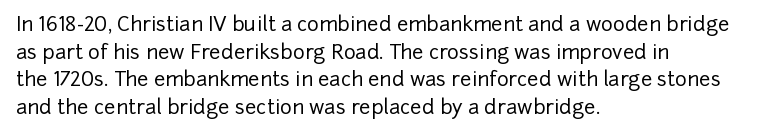
{"italic": "no", "underline": "no", "align": "left", "line_spacing": "normal", "line_spacing_ratio": 1.38, "letter_spacing": "normal", "letter_spacing_em": 0.0, "glyph_px": 20}
